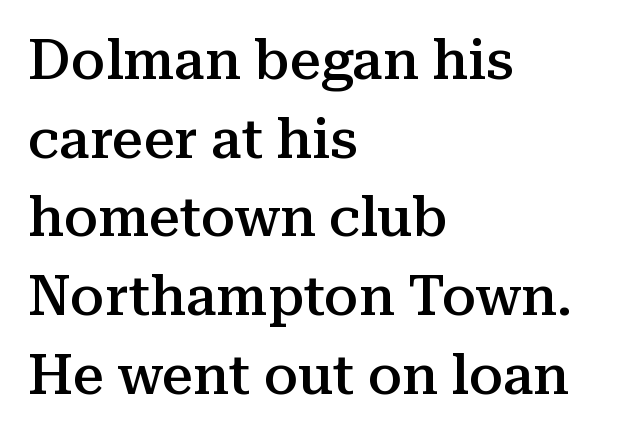
The axis of the letterforms is exactly vertical. The rendering uses natural spacing where letterforms have individual widths. What stands out about the letter spacing? Nothing — it is the standard amount. Bare-footed words on every line. The letters carry serifs — small finishing strokes at the ends of their stems.
